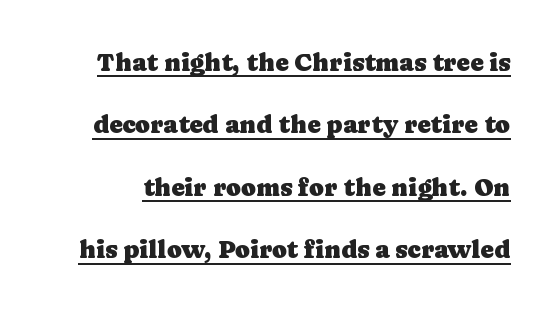
{"italic": "no", "underline": "yes", "line_spacing": "loose", "line_spacing_ratio": 2.5, "letter_spacing": "normal", "letter_spacing_em": 0.0, "glyph_px": 25}
